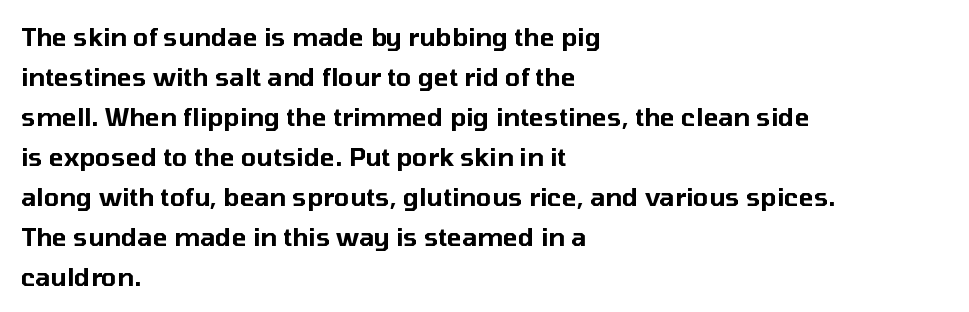
The image shows 25 px text type, upright; set left-aligned, normal line spacing (1.6x), normal letter spacing, not underlined.
